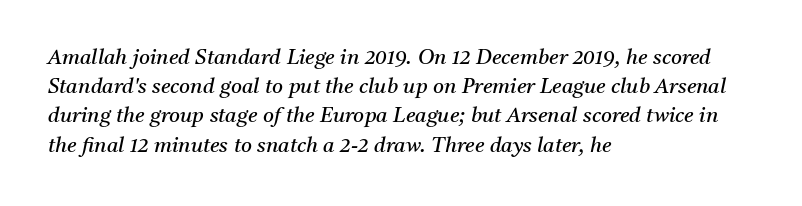
{"italic": "yes", "lean": "right", "slant_degrees": 11, "bold": "no", "underline": "no", "align": "left", "line_spacing": "normal", "line_spacing_ratio": 1.39, "letter_spacing": "normal", "letter_spacing_em": 0.0, "glyph_px": 21}
